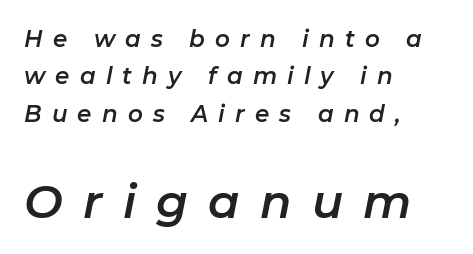
Q: Is the text italic (slanted)? A: Yes, it leans right by about 11 degrees.
Q: Is the text underlined? A: No.
Q: How is the paragraph aligned? A: Left-aligned.
Q: Is the spacing between letters normal or unusually wide? A: Unusually wide.
Q: Is the spacing between lines tight, normal or loose? A: Normal.
Q: Which block of text is set in a larger size, the first (top) or the second (bottom)? A: The second (bottom) one.
Q: Width (condensed, normal, or wide)? A: Normal.
Q: Stroke contrast? A: Low.
Q: x-height? A: Medium.
Q: Monospaced? A: No.
